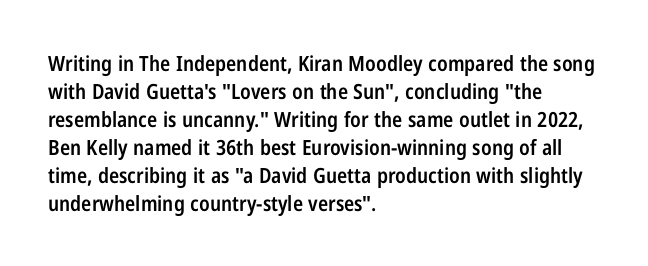
The image shows 21 px text type, upright; set left-aligned, normal line spacing (1.33x), normal letter spacing, not underlined.
